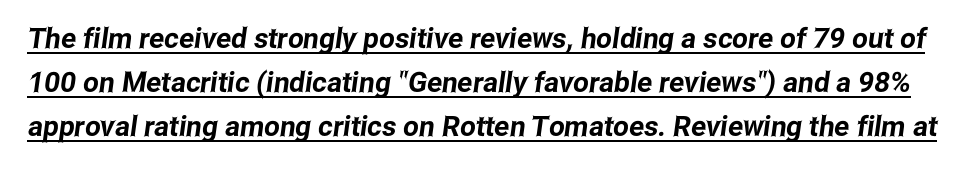
Q: Is the typeface a serif or a sans-serif typeface? A: Sans-serif.
Q: Is the text underlined? A: Yes.
Q: Is the spacing between letters normal or unusually wide? A: Normal.
Q: Is the spacing between lines tight, normal or loose? A: Normal.
Q: Width (condensed, normal, or wide)? A: Condensed.
Q: Stroke contrast? A: Low.
Q: x-height? A: Medium.
Q: Monospaced? A: No.
